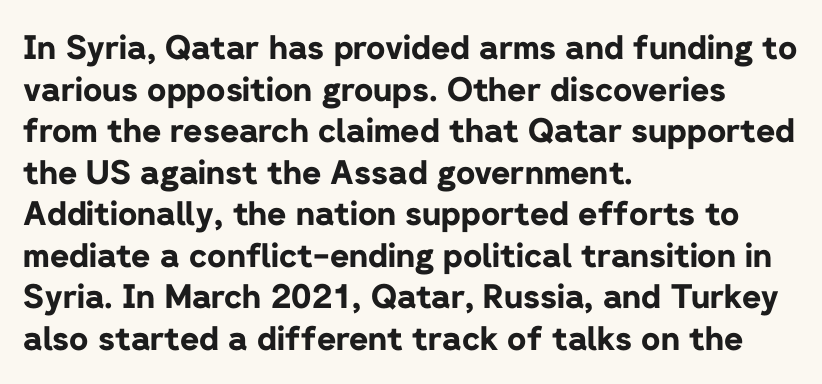
Q: Is the text bold? A: Yes.
Q: Is the text italic (slanted)? A: No, it is upright.
Q: Is the typeface a serif or a sans-serif typeface? A: Sans-serif.
Q: Is the text underlined? A: No.
Q: How is the paragraph aligned? A: Left-aligned.
Q: Is the spacing between letters normal or unusually wide? A: Normal.
Q: Is the spacing between lines tight, normal or loose? A: Normal.
Q: Width (condensed, normal, or wide)? A: Normal.
Q: Stroke contrast? A: Low.
Q: x-height? A: Medium.
Q: Monospaced? A: No.
